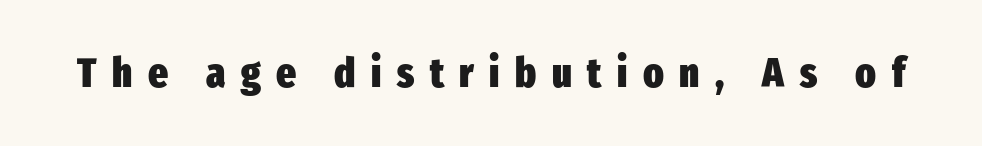
The image shows 42 px heavy, condensed sans-serif type, upright; set unusually wide letter spacing (+0.37 em), not underlined; low stroke contrast and a medium x-height.
